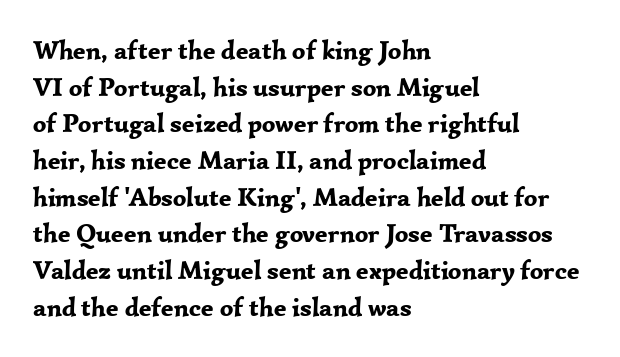
The image shows 26 px bold type, upright; set left-aligned, normal line spacing (1.41x), normal letter spacing, not underlined.
